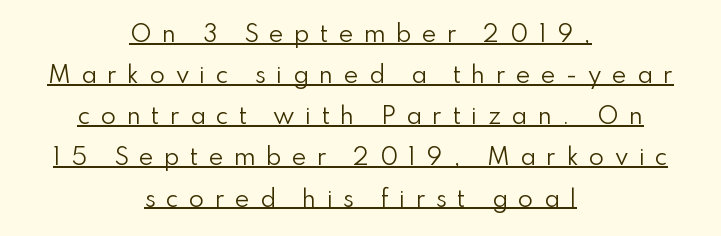
The image shows 22 px text type, upright; set centered, line spacing 1.87x, unusually wide letter spacing (+0.47 em), underlined.
